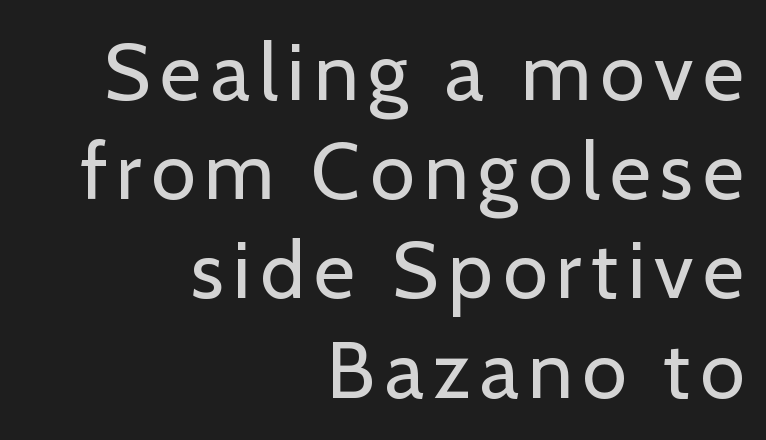
{"serif": "no", "italic": "no", "bold": "no", "weight": "regular", "width": "normal", "stroke_contrast": "low", "x_height": "medium", "monospaced": "no", "underline": "no", "align": "right", "line_spacing_ratio": 1.24, "glyph_px": 80}
